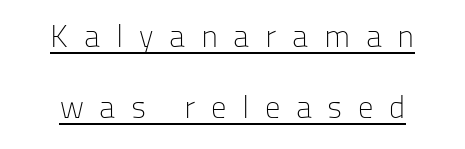
Does extra space separate the letters? Yes, quite a lot of it. A typesetter would call this leading open, well beyond the default. This reads as an unemphasized weight, regular at the heaviest. The designer went with a sans here, leaving each stem footless. Think of a printed novel: that variable character pitch is what you see here. Descenders here cross a horizontal rule under the line.
